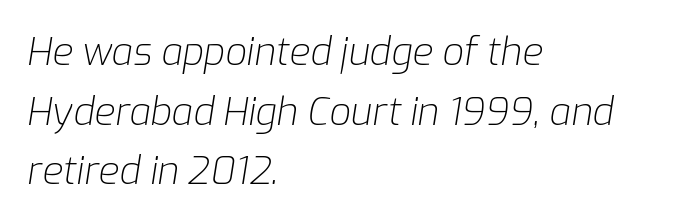
The zone under the glyphs is completely vacant. The line texture is even and compact thanks to regular tracking. The face used here is proportionally spaced, like ordinary book or web type. Slant detected: the letters are inclined. The leading is moderate, giving the passage an even texture. These lines are set flush left with a ragged right edge.
